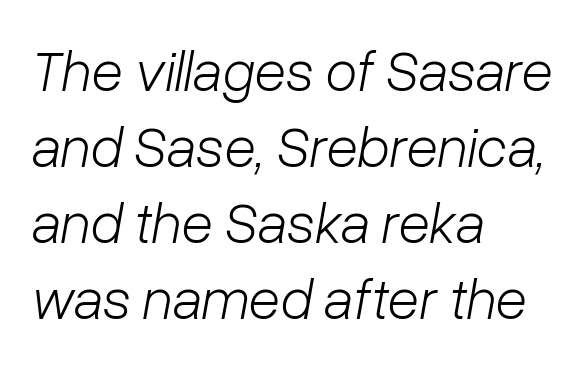
Q: Is the text bold? A: No.
Q: Is the text italic (slanted)? A: Yes, it leans right by about 10 degrees.
Q: Is the text underlined? A: No.
Q: How is the paragraph aligned? A: Left-aligned.
Q: Is the spacing between letters normal or unusually wide? A: Normal.
Q: Is the spacing between lines tight, normal or loose? A: Normal.
Q: Width (condensed, normal, or wide)? A: Normal.
Q: Stroke contrast? A: Low.
Q: x-height? A: Medium.
Q: Monospaced? A: No.
